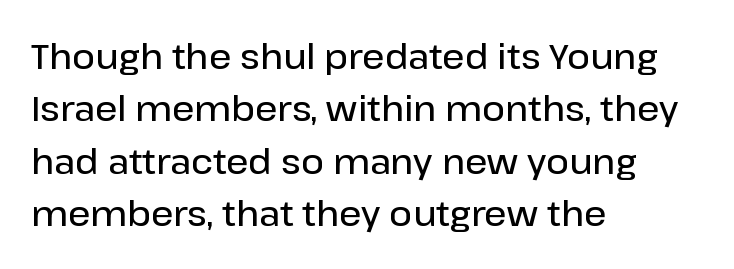
Quick note: not italic, upright. Its strokes are somewhat broadened, the hallmark of semibold type. Descenders hang freely into open space. The rendering shows plain stroke endings on the letterforms — a sans-serif design. Standard letterfit; no display-style spreading of the glyphs.
